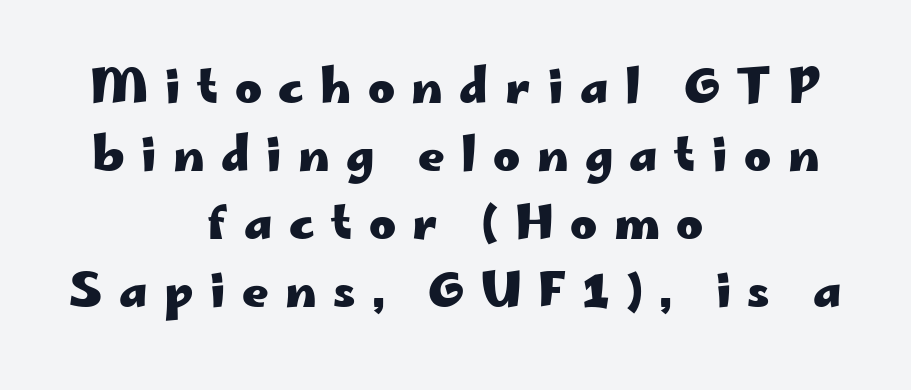
Regarding serifs, this sample does without them. Here the glyphs are tracked loosely, breaking word shapes into spaced letters. The letters stand upright; this is a roman face. Students, this is bold: see how much ink each stroke carries.
